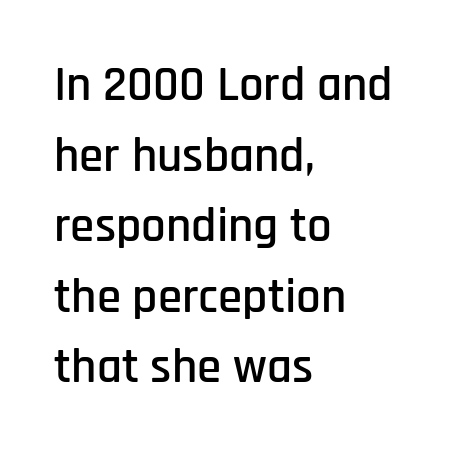
Q: Is the text italic (slanted)? A: No, it is upright.
Q: Is the typeface a serif or a sans-serif typeface? A: Sans-serif.
Q: Is the text underlined? A: No.
Q: How is the paragraph aligned? A: Left-aligned.
Q: Is the spacing between letters normal or unusually wide? A: Normal.
Q: Is the spacing between lines tight, normal or loose? A: Normal.
Q: Width (condensed, normal, or wide)? A: Condensed.
Q: Stroke contrast? A: Low.
Q: x-height? A: Large.
Q: Monospaced? A: No.
